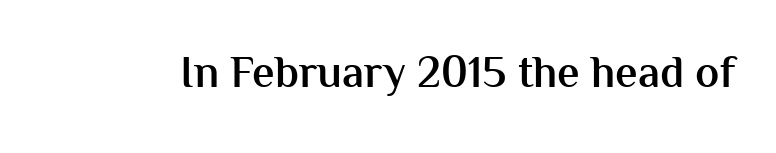
Q: Is the text bold? A: Semi-bold.
Q: Is the text italic (slanted)? A: No, it is upright.
Q: Is the typeface a serif or a sans-serif typeface? A: Sans-serif.
Q: Is the text underlined? A: No.
Q: Is the spacing between letters normal or unusually wide? A: Normal.
Q: Width (condensed, normal, or wide)? A: Normal.
Q: Stroke contrast? A: Medium.
Q: x-height? A: Medium.
Q: Monospaced? A: No.
